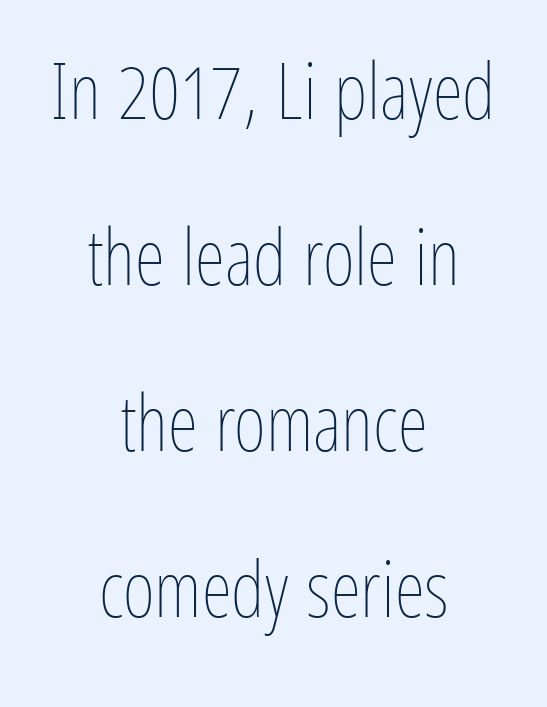
The image shows 78 px thin, condensed type, upright; set centered, loose line spacing (2.13x), normal letter spacing, not underlined; low stroke contrast and a medium x-height.
